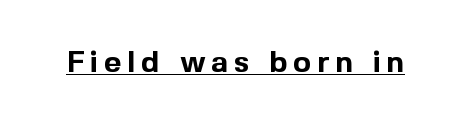
The letters advance in unequal steps, a hallmark of proportional type. The face used here has the dense, thick strokes of a bold. Students, observe the line beneath the letters — that is underlining. Italic: no, the glyphs are upright roman. This rendering employs a face without finishing strokes, i.e., a sans-serif.
